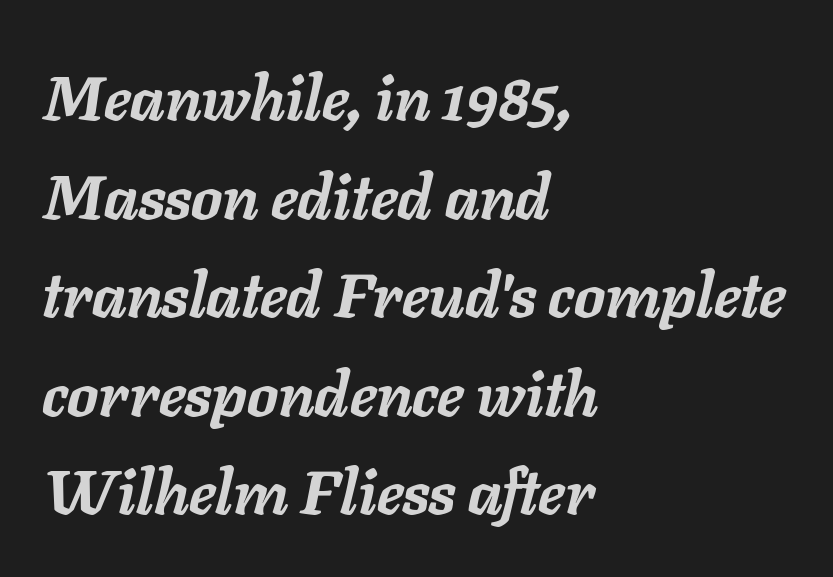
In terms of weight, the rendering is a true, heavy bold. A typesetter would mark this as italic. Bare-footed words on every line. Looks like regular typesetting: each glyph gets only the width it needs. How are the letters spaced? Ordinarily, with no added tracking. The text block is weighted toward the left margin, trailing off unevenly rightward.
